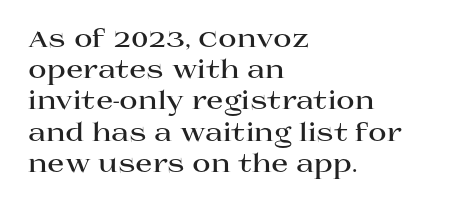
{"italic": "no", "bold": "yes", "underline": "no", "align": "left", "line_spacing": "normal", "line_spacing_ratio": 1.25, "letter_spacing": "normal", "letter_spacing_em": 0.0, "glyph_px": 25}
